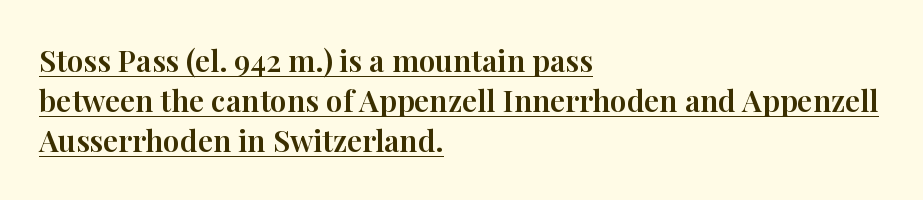
{"serif": "yes", "italic": "no", "width": "normal", "stroke_contrast": "high", "x_height": "medium", "monospaced": "no", "underline": "yes", "align": "left", "line_spacing": "normal", "line_spacing_ratio": 1.34, "letter_spacing": "normal", "letter_spacing_em": 0.0, "glyph_px": 30}
